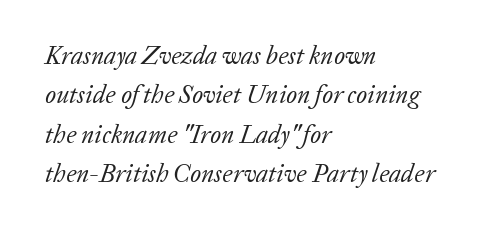
The image shows 25 px text type, italic (leaning right); set left-aligned, normal line spacing (1.58x), normal letter spacing, not underlined.
